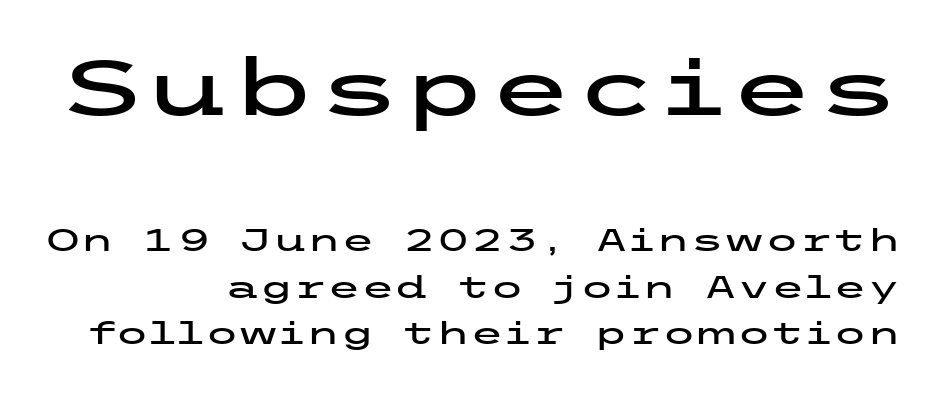
The space directly below the letters is spotless. Line ends are locked; line starts wander. Regarding leading, the lines here are spaced in the standard way. Between one letter and the next there's only the usual sliver of space. Typographically, this falls in the sans-serif category.
